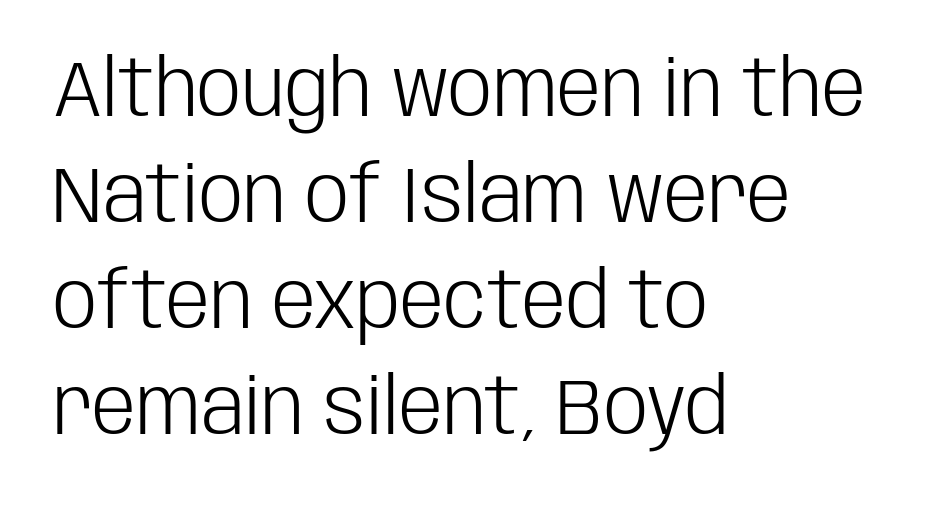
This block has exactly the height ordinary leading produces. A sans-serif font was chosen for this passage. This rendering leaves character spacing at its baseline value. Proportional: the letters do not fall into vertical columns.
